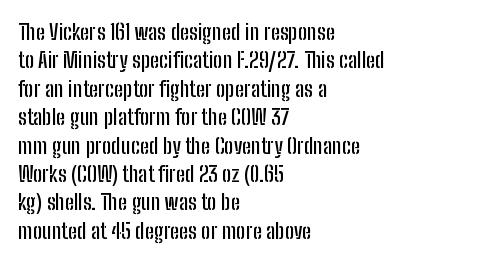
Does extra space separate the letters? No, they use regular spacing. Rows of type keep a routine distance in the vertical direction. Descender tails drop into unmarked territory. No italicization has been applied; the sample stays upright.
